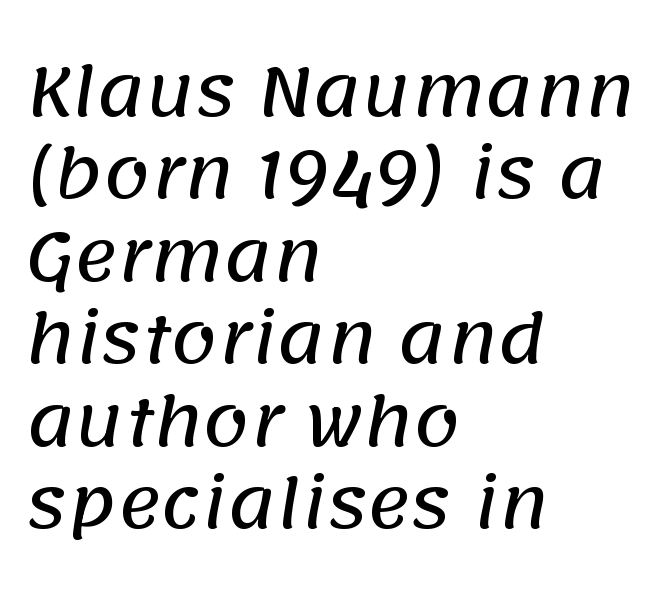
Think of a printed novel: that variable character pitch is what you see here. The passage is arranged the way most books set body copy — flush left. Short note: letters normally spaced. To sum up the face: it is a sans, with no serifs. One glance says typical: line gaps are just what's usual. The baseline area is clear.
